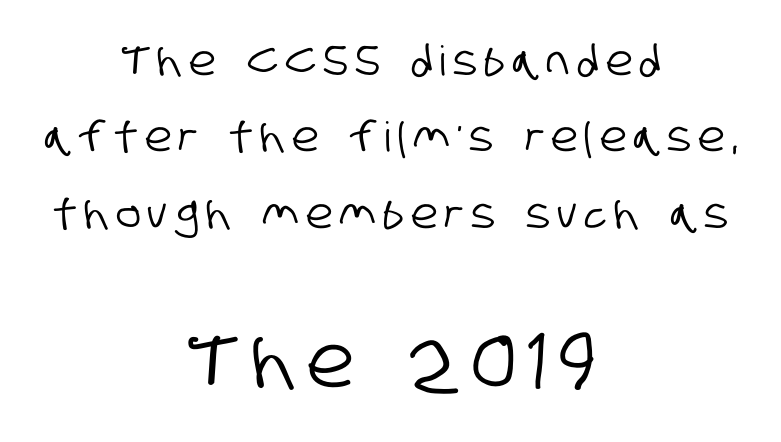
{"serif": "no", "width": "condensed", "stroke_contrast": "low", "x_height": "large", "monospaced": "no", "underline": "no", "align": "center", "line_spacing_ratio": 1.86, "larger_block": "second", "size_ratio": 1.76, "glyph_px": 72}
